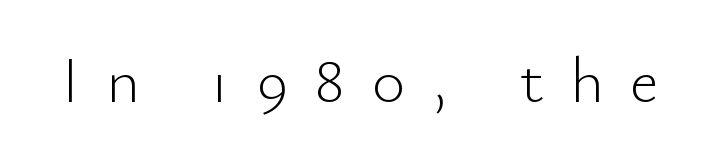
Has an underline been added? It has not. You could not count columns in this text — the font is proportionally spaced. Observe the absence of serifs on each vertical stroke in this sample. Substantial extra tracking has been applied to these lines. Letters have the restrained weight of plain body copy at most. If you drew a line through each stem, it would be perfectly vertical.
